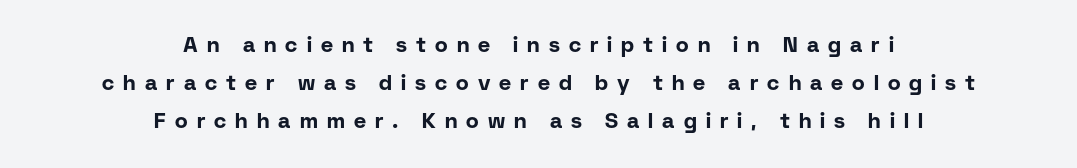
The image shows 21 px bold type, upright; set centered, line spacing 1.82x, unusually wide letter spacing (+0.43 em), not underlined.
